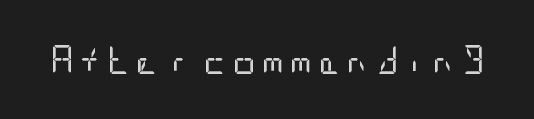
Stroke mass is kept to a normal reading level or below. You can tell it's not italic because the verticals are truly vertical. Underline: absent. This rendering employs a face without finishing strokes, i.e., a sans-serif.
